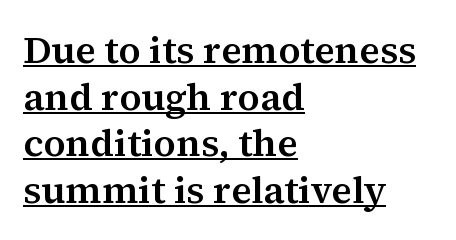
{"serif": "yes", "italic": "no", "width": "normal", "stroke_contrast": "medium", "x_height": "medium", "monospaced": "no", "underline": "yes", "align": "left", "line_spacing_ratio": 1.23, "letter_spacing": "normal", "letter_spacing_em": 0.0, "glyph_px": 38}
